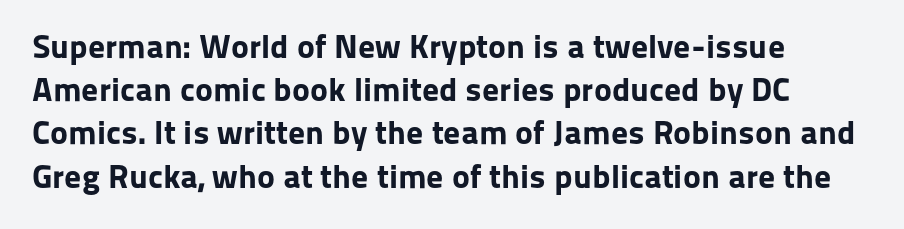
{"serif": "no", "italic": "no", "bold": "yes", "weight": "bold", "width": "normal", "stroke_contrast": "low", "x_height": "medium", "monospaced": "no", "underline": "no", "align": "left", "line_spacing": "normal", "line_spacing_ratio": 1.27, "letter_spacing": "normal", "letter_spacing_em": 0.0, "glyph_px": 34}
